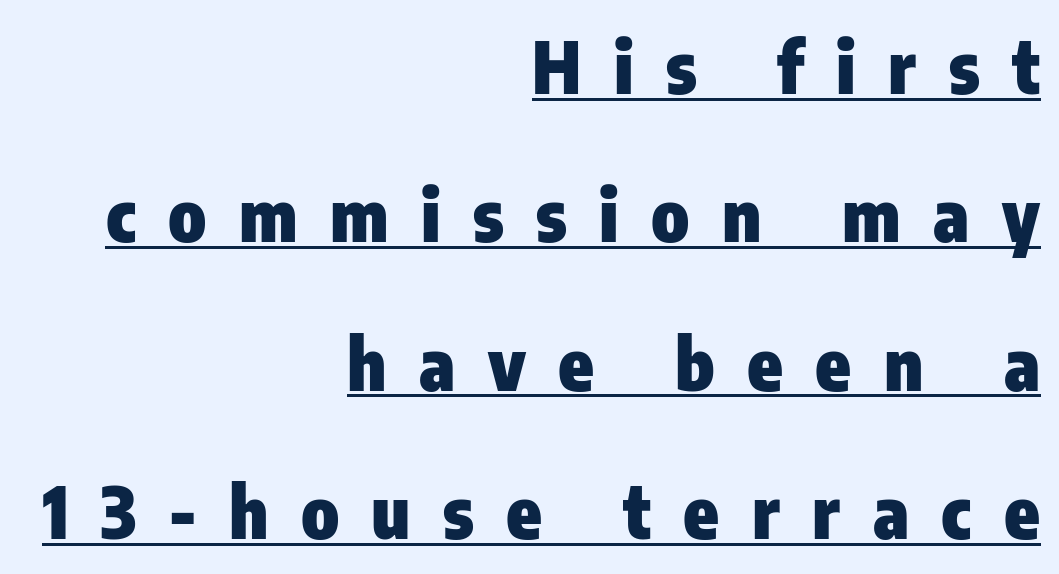
Someone cranked the tracking dial way up on this one. These lines were composed using upright roman letters. What kind of face is this? One without serifs — a sans. Descenders here cross a horizontal rule under the line.
